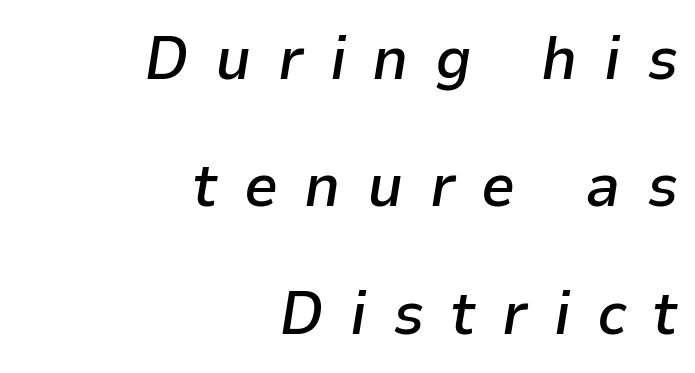
The image shows 61 px semibold type, italic (leaning right); set right-aligned, loose line spacing (2.09x), unusually wide letter spacing (+0.43 em), not underlined; low stroke contrast and a medium x-height.
